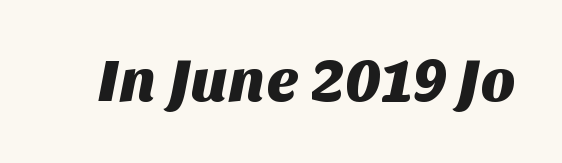
Q: Is the typeface a serif or a sans-serif typeface? A: Sans-serif.
Q: Is the text underlined? A: No.
Q: Is the spacing between letters normal or unusually wide? A: Normal.
Q: Width (condensed, normal, or wide)? A: Normal.
Q: Stroke contrast? A: Medium.
Q: x-height? A: Large.
Q: Monospaced? A: No.
